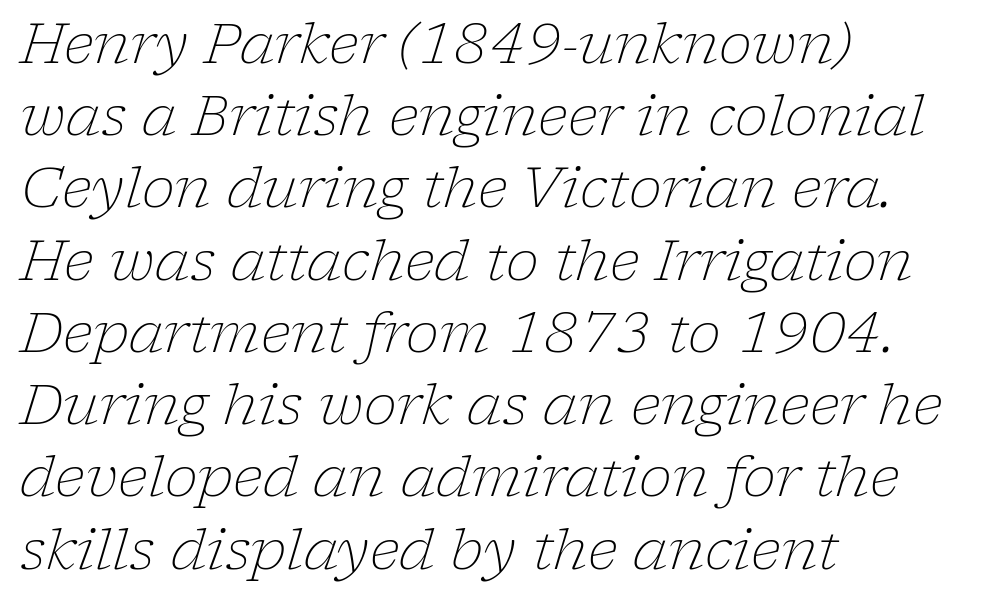
{"serif": "yes", "italic": "yes", "lean": "right", "slant_degrees": 17, "bold": "no", "weight": "light", "width": "normal", "stroke_contrast": "low", "x_height": "medium", "monospaced": "no", "underline": "no", "align": "left", "line_spacing": "normal", "line_spacing_ratio": 1.29, "letter_spacing": "normal", "letter_spacing_em": 0.0, "glyph_px": 56}
